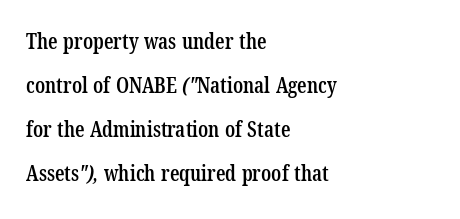
Q: Is the text bold? A: Semi-bold.
Q: Is the text underlined? A: No.
Q: How is the paragraph aligned? A: Left-aligned.
Q: Is the spacing between letters normal or unusually wide? A: Normal.
Q: Is the spacing between lines tight, normal or loose? A: Loose.
